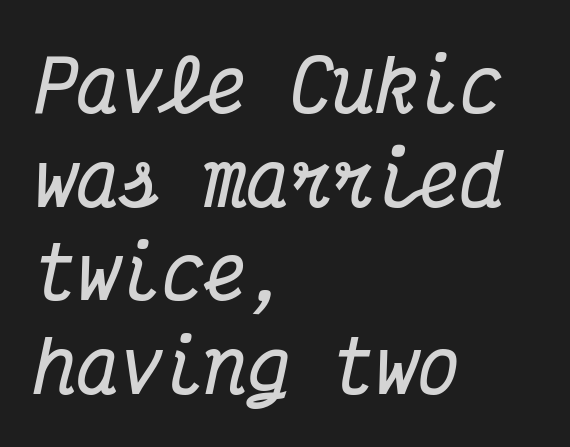
{"serif": "yes", "italic": "yes", "lean": "right", "slant_degrees": 12, "bold": "yes", "weight": "bold", "width": "condensed", "stroke_contrast": "medium", "x_height": "medium", "monospaced": "yes", "underline": "no", "align": "left", "line_spacing": "normal", "line_spacing_ratio": 1.32, "letter_spacing": "normal", "letter_spacing_em": 0.0, "glyph_px": 71}
